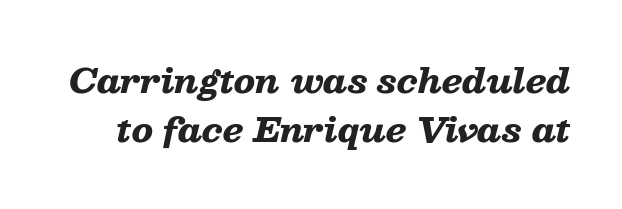
The image shows 33 px heavy, wide type, italic (leaning right); set normal line spacing (1.49x), normal letter spacing, not underlined; low stroke contrast and a medium x-height.
